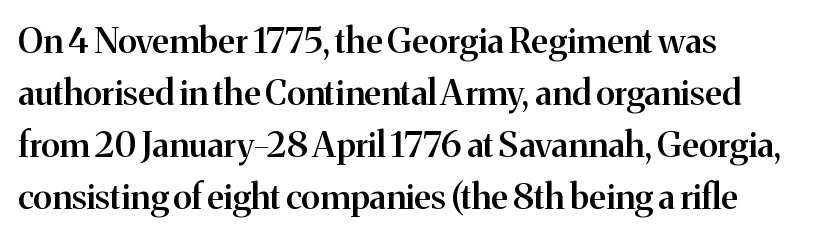
The characters display serif detailing at their extremities. Just letters on the line, the space beneath them empty. If you drew a line through each stem, it would be perfectly vertical. Varying glyph widths throughout — classic text-font behaviour.
